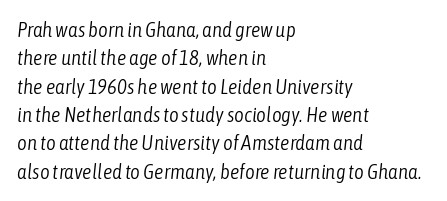
The image shows 21 px text type, italic (leaning right); set left-aligned, normal line spacing (1.35x), normal letter spacing, not underlined.
